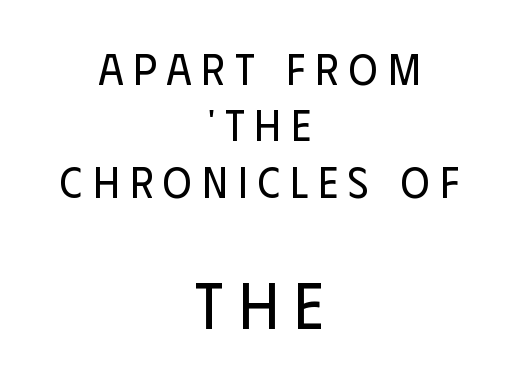
Examine the stroke ends and you'll find no serifs. The type sits square on the baseline with zero lean. The horizontal fit of the characters is loose and conspicuously gappy. Vertically, the passage feels balanced, rows spaced as you'd expect. The passage shown is typed in a proportional face where columns would drift.
